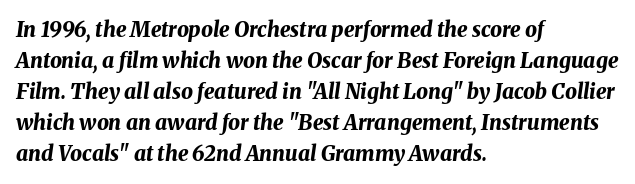
{"italic": "yes", "lean": "right", "slant_degrees": 8, "bold": "yes", "underline": "no", "align": "left", "line_spacing": "normal", "line_spacing_ratio": 1.48, "letter_spacing": "normal", "letter_spacing_em": 0.0, "glyph_px": 21}
